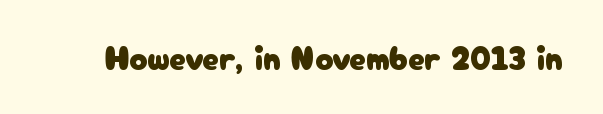
Q: Is the text italic (slanted)? A: No, it is upright.
Q: Is the typeface a serif or a sans-serif typeface? A: Sans-serif.
Q: Is the text underlined? A: No.
Q: Is the spacing between letters normal or unusually wide? A: Normal.
Q: Width (condensed, normal, or wide)? A: Normal.
Q: Stroke contrast? A: Low.
Q: x-height? A: Medium.
Q: Monospaced? A: No.
